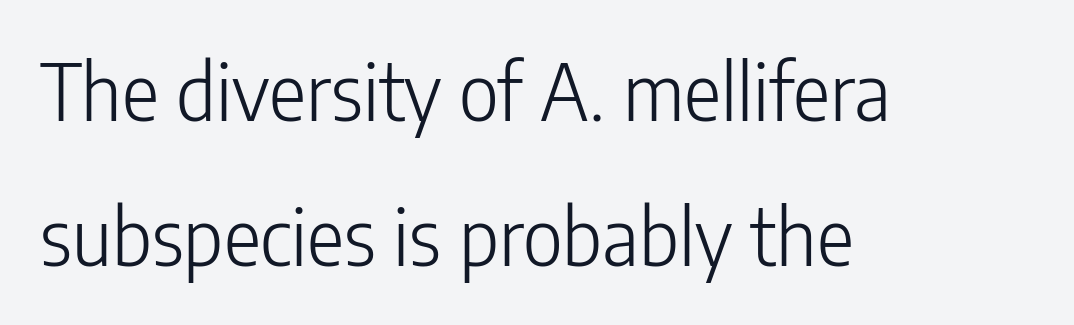
Horizontally, the lines are justified to the leading edge only. Is there any slant? The stems are plumb. A sans-serif font was chosen for this passage. A light-to-regular cut is what we see here. Glance below the letters and you will spot only blank space.
